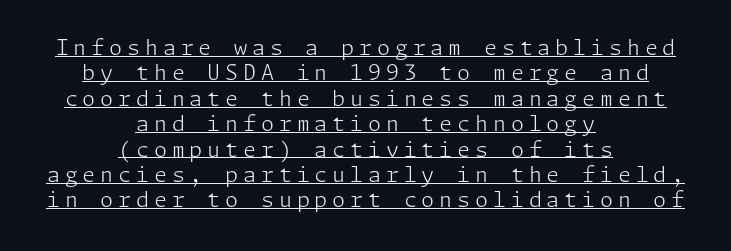
{"italic": "no", "bold": "no", "underline": "yes", "align": "center", "line_spacing_ratio": 1.21, "letter_spacing": "wide", "letter_spacing_em": 0.23, "glyph_px": 21}
